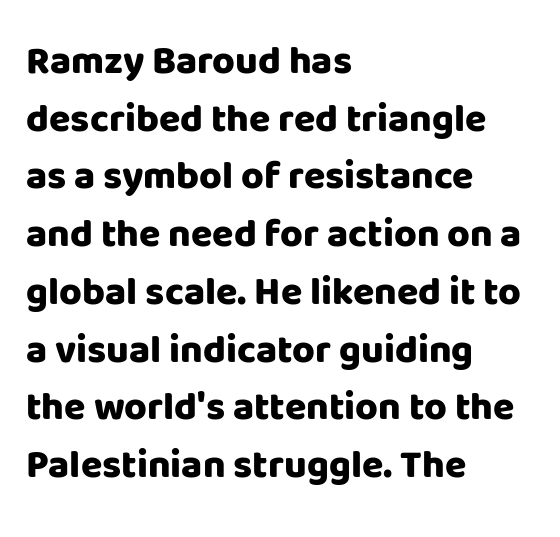
{"serif": "no", "italic": "no", "bold": "yes", "weight": "heavy", "width": "normal", "stroke_contrast": "low", "x_height": "large", "monospaced": "no", "underline": "no", "align": "left", "line_spacing": "normal", "line_spacing_ratio": 1.48, "letter_spacing": "normal", "letter_spacing_em": 0.0, "glyph_px": 39}
